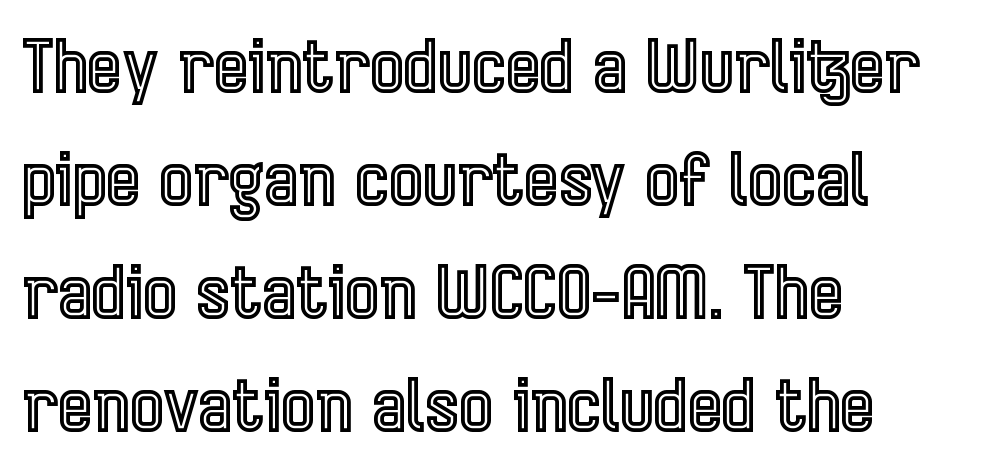
{"italic": "no", "width": "condensed", "x_height": "medium", "monospaced": "no", "underline": "no", "align": "left", "line_spacing": "normal", "line_spacing_ratio": 1.55, "letter_spacing": "normal", "letter_spacing_em": 0.0, "glyph_px": 73}
